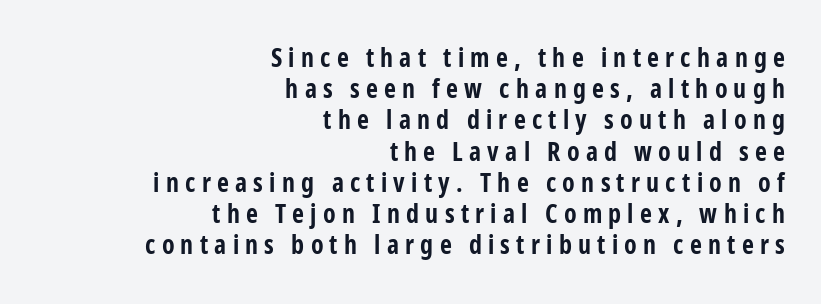
Q: Is the text bold? A: Yes.
Q: Is the text italic (slanted)? A: No, it is upright.
Q: Is the text underlined? A: No.
Q: How is the paragraph aligned? A: Right-aligned.
Q: Is the spacing between letters normal or unusually wide? A: Unusually wide.
